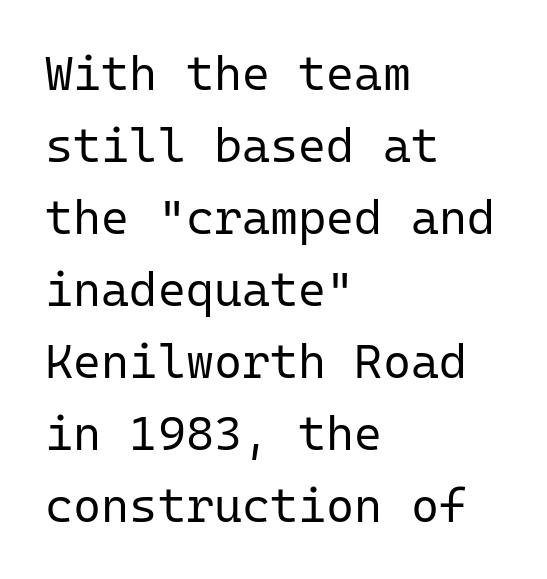
Q: Is the text bold? A: No.
Q: Is the text italic (slanted)? A: No, it is upright.
Q: Is the typeface a serif or a sans-serif typeface? A: Sans-serif.
Q: Is the text underlined? A: No.
Q: How is the paragraph aligned? A: Left-aligned.
Q: Is the spacing between letters normal or unusually wide? A: Normal.
Q: Is the spacing between lines tight, normal or loose? A: Normal.
Q: Width (condensed, normal, or wide)? A: Normal.
Q: Stroke contrast? A: Low.
Q: x-height? A: Medium.
Q: Monospaced? A: Yes.
